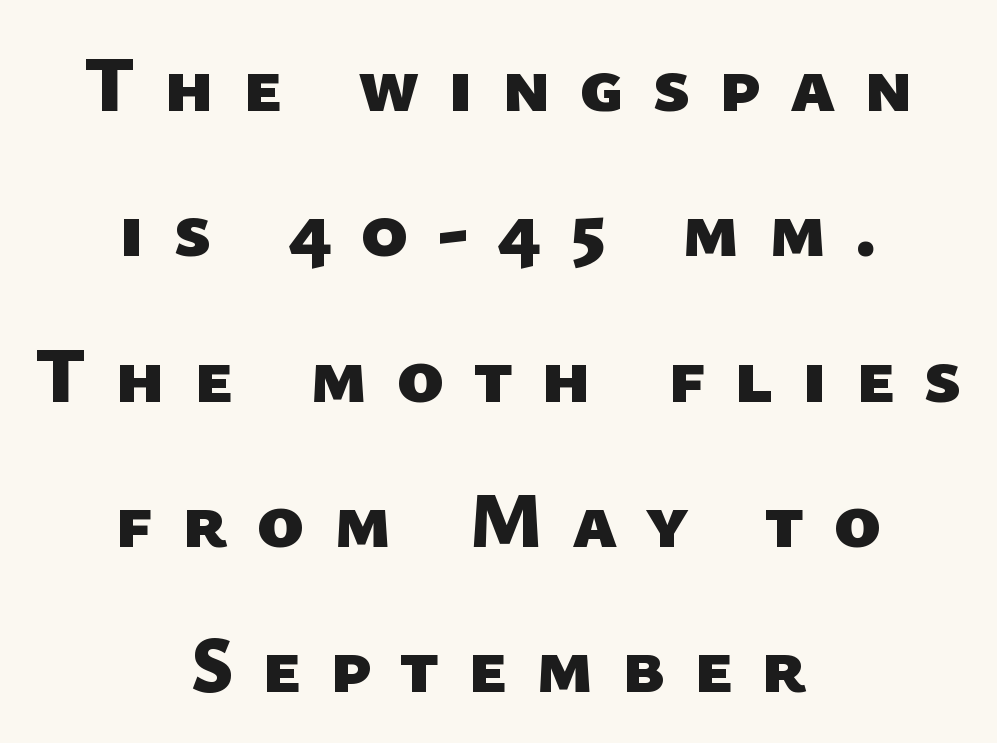
The image shows 79 px heavy sans-serif type; set centered, line spacing 1.84x, unusually wide letter spacing (+0.36 em), not underlined; low stroke contrast and a medium x-height.
